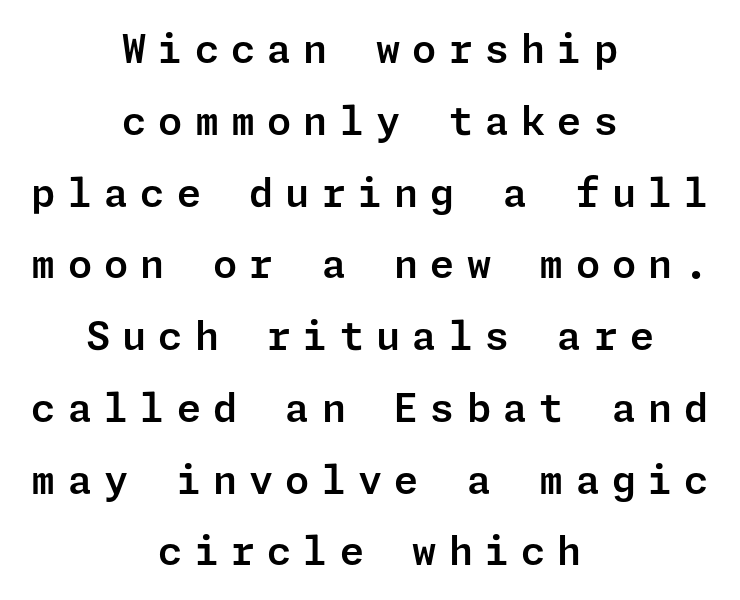
{"serif": "no", "italic": "no", "width": "normal", "stroke_contrast": "low", "x_height": "medium", "underline": "no", "align": "center", "line_spacing_ratio": 1.84, "letter_spacing": "wide", "letter_spacing_em": 0.31, "glyph_px": 39}
